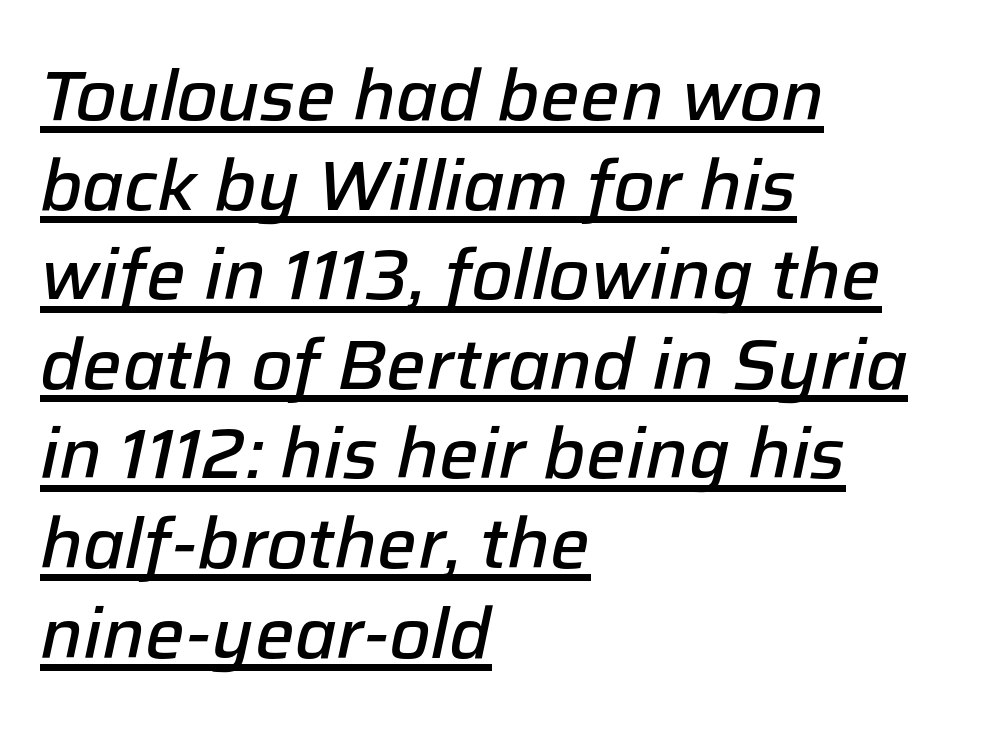
What stands out about the letter spacing? Nothing — it is the standard amount. These characters rest on top of a visible drawn line. Rendered with sloped, italic letterforms. The face used here is proportionally spaced, like ordinary book or web type. The paragraph shown leans on its left margin.
